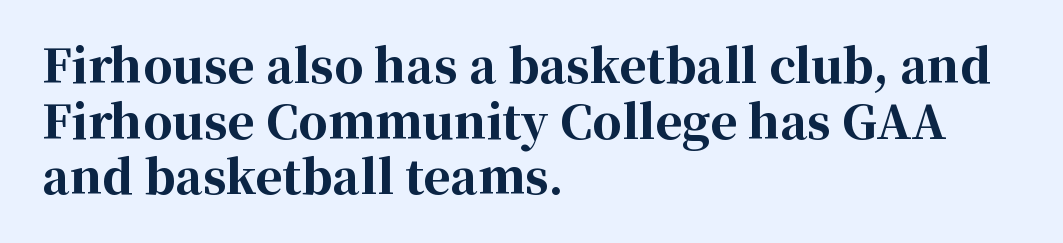
Q: Is the text bold? A: Yes.
Q: Is the text italic (slanted)? A: No, it is upright.
Q: Is the typeface a serif or a sans-serif typeface? A: Serif.
Q: Is the text underlined? A: No.
Q: How is the paragraph aligned? A: Left-aligned.
Q: Is the spacing between letters normal or unusually wide? A: Normal.
Q: Width (condensed, normal, or wide)? A: Normal.
Q: Stroke contrast? A: High.
Q: x-height? A: Medium.
Q: Monospaced? A: No.
